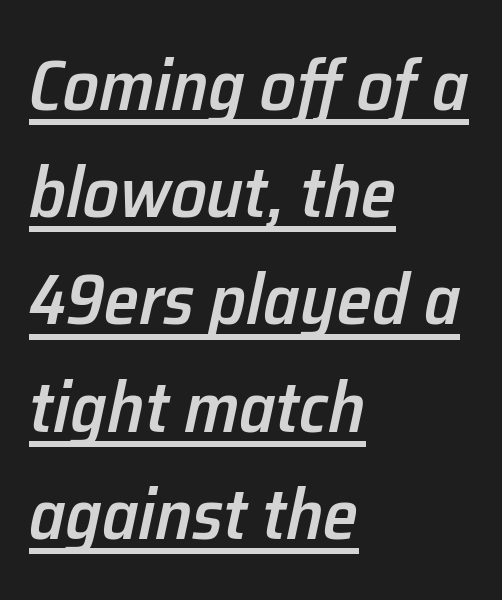
The image shows 71 px semibold type, italic (leaning right); set left-aligned, normal line spacing (1.51x), normal letter spacing, underlined; low stroke contrast and a medium x-height.
